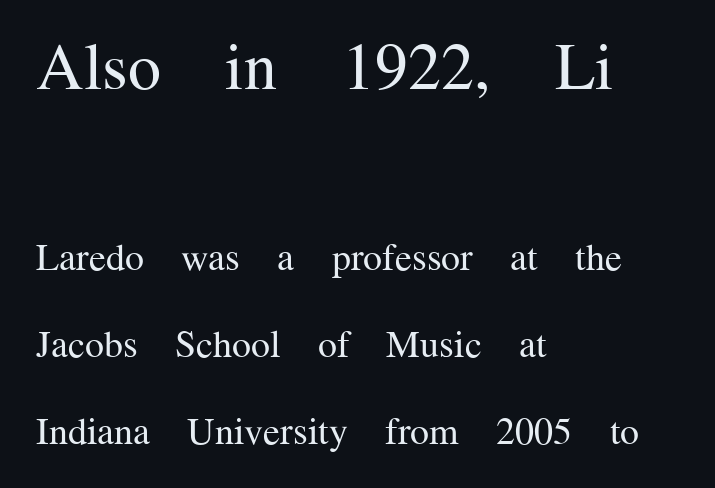
Q: Is the text bold? A: No.
Q: Is the text italic (slanted)? A: No, it is upright.
Q: Is the typeface a serif or a sans-serif typeface? A: Serif.
Q: Is the text underlined? A: No.
Q: How is the paragraph aligned? A: Left-aligned.
Q: Is the spacing between letters normal or unusually wide? A: Normal.
Q: Is the spacing between lines tight, normal or loose? A: Loose.
Q: Which block of text is set in a larger size, the first (top) or the second (bottom)? A: The first (top) one.
Q: Width (condensed, normal, or wide)? A: Normal.
Q: Stroke contrast? A: Medium.
Q: x-height? A: Medium.
Q: Monospaced? A: No.
